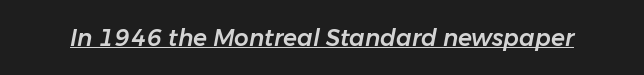
{"italic": "yes", "lean": "right", "slant_degrees": 11, "underline": "yes", "letter_spacing": "normal", "letter_spacing_em": 0.0, "glyph_px": 23}
